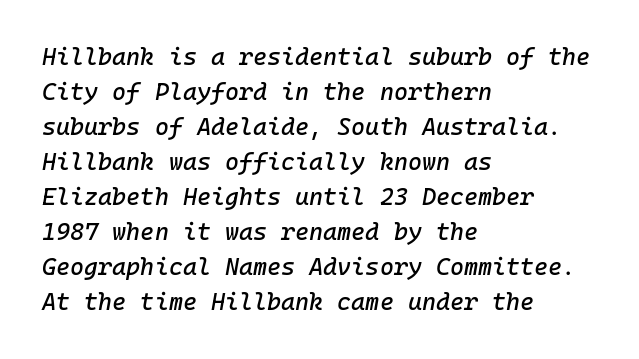
{"italic": "yes", "lean": "right", "slant_degrees": 10, "underline": "no", "align": "left", "line_spacing": "normal", "line_spacing_ratio": 1.46, "letter_spacing": "normal", "letter_spacing_em": 0.0, "glyph_px": 24}
